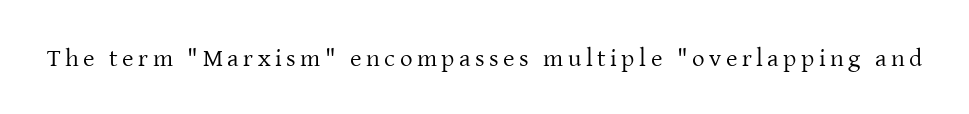
{"italic": "no", "bold": "no", "underline": "no", "glyph_px": 25}
